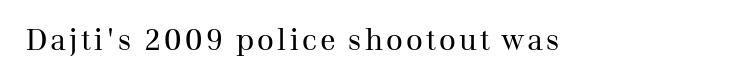
{"serif": "yes", "italic": "no", "bold": "no", "weight": "regular", "width": "normal", "stroke_contrast": "medium", "x_height": "medium", "monospaced": "no", "underline": "no", "glyph_px": 29}
